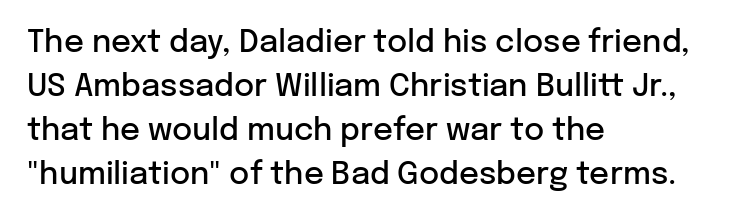
{"serif": "no", "italic": "no", "bold": "semi", "weight": "semibold", "width": "normal", "stroke_contrast": "low", "x_height": "medium", "monospaced": "no", "underline": "no", "align": "left", "line_spacing": "normal", "line_spacing_ratio": 1.42, "letter_spacing": "normal", "letter_spacing_em": 0.0, "glyph_px": 31}
